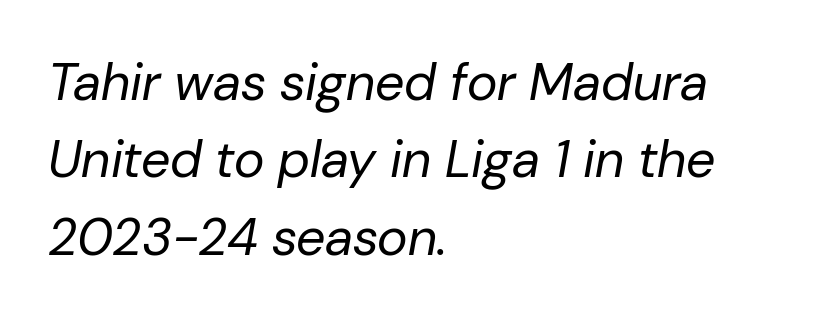
Think standard paragraph weight, or any step lighter than that. In CSS terms this would be text-align: left. The rendering applies a slant to the glyphs. The foot of each line stays bare and open. These lines are rendered in a variable-pitch font. Successive baselines arrive at the customary interval.
